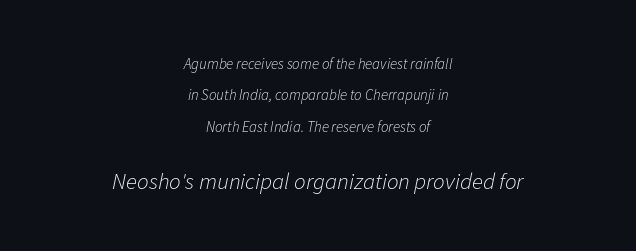
The whole block is typeset with a tilt. On a weight scale, this lands at 450 or below. Look at the glyph heights: the lower group is clearly the bigger setting. A clean baseline with only descenders dipping below it. These lines stand farther apart than default settings would place them. Honestly, the letter spacing is just normal — you wouldn't notice it.
